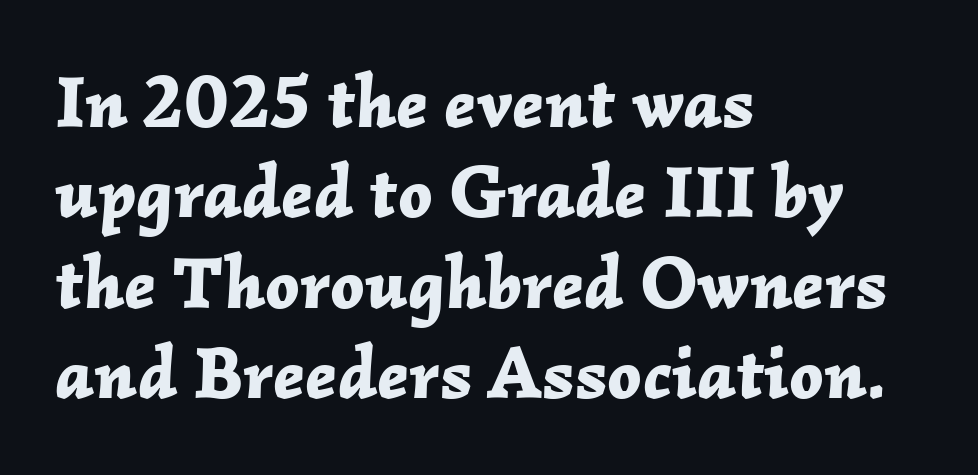
Q: Is the text bold? A: Yes.
Q: Is the text italic (slanted)? A: Yes, it leans right by about 2 degrees.
Q: Is the text underlined? A: No.
Q: How is the paragraph aligned? A: Left-aligned.
Q: Is the spacing between letters normal or unusually wide? A: Normal.
Q: Width (condensed, normal, or wide)? A: Normal.
Q: Stroke contrast? A: Low.
Q: x-height? A: Medium.
Q: Monospaced? A: No.
